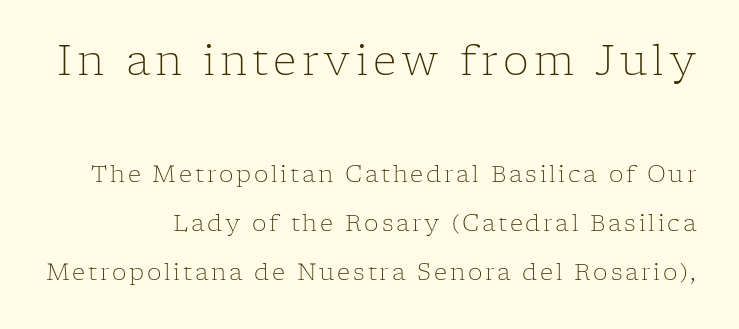
Each letter keeps its own natural width here, so spacing adapts to shape. These lines were composed using upright roman letters. The leading is generous, giving the passage an open texture. The emphasis by scale lands on block number one, above. Type without underlining. No heavy texture on the line: the type isn't bold.
